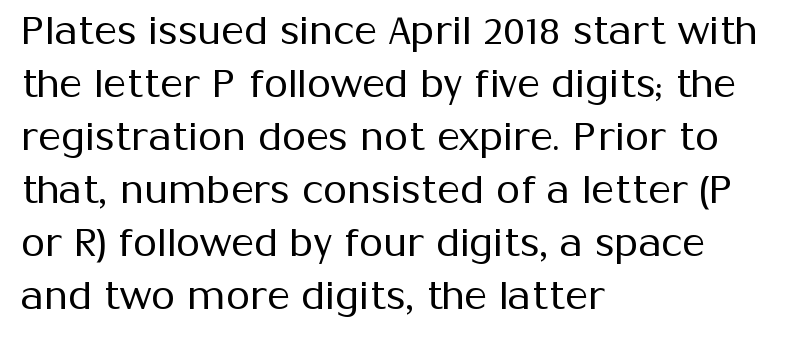
The image shows 39 px regular-weight sans-serif type, upright; set left-aligned, normal line spacing (1.36x), normal letter spacing, not underlined; medium stroke contrast and a medium x-height.
